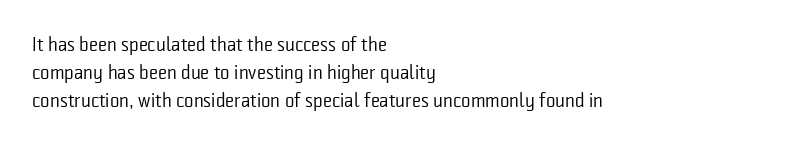
Q: Is the text bold? A: No.
Q: Is the text italic (slanted)? A: No, it is upright.
Q: Is the text underlined? A: No.
Q: How is the paragraph aligned? A: Left-aligned.
Q: Is the spacing between letters normal or unusually wide? A: Normal.
Q: Is the spacing between lines tight, normal or loose? A: Normal.
